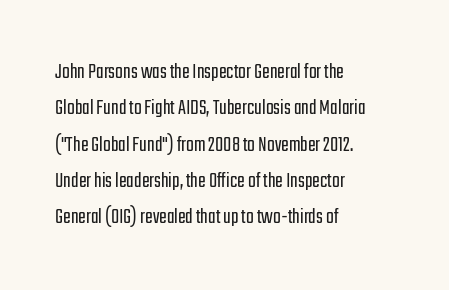
Q: Is the text bold? A: No.
Q: Is the text italic (slanted)? A: No, it is upright.
Q: Is the text underlined? A: No.
Q: How is the paragraph aligned? A: Left-aligned.
Q: Is the spacing between letters normal or unusually wide? A: Normal.
Q: Is the spacing between lines tight, normal or loose? A: Normal.
